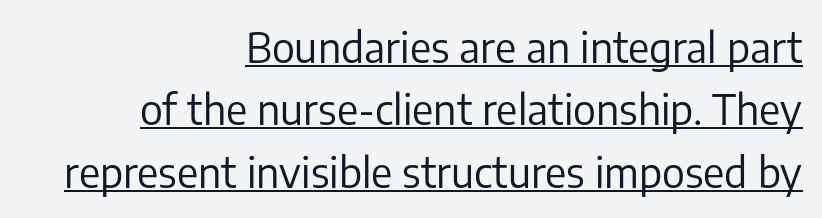
Q: Is the text bold? A: No.
Q: Is the text italic (slanted)? A: No, it is upright.
Q: Is the typeface a serif or a sans-serif typeface? A: Sans-serif.
Q: Is the text underlined? A: Yes.
Q: How is the paragraph aligned? A: Right-aligned.
Q: Is the spacing between letters normal or unusually wide? A: Normal.
Q: Is the spacing between lines tight, normal or loose? A: Normal.
Q: Width (condensed, normal, or wide)? A: Normal.
Q: Stroke contrast? A: Low.
Q: x-height? A: Medium.
Q: Monospaced? A: No.
